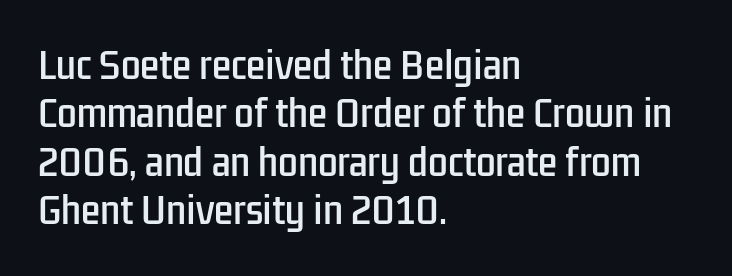
The image shows 35 px condensed sans-serif type, upright; set left-aligned, normal line spacing (1.38x), normal letter spacing, not underlined; low stroke contrast and a medium x-height.
